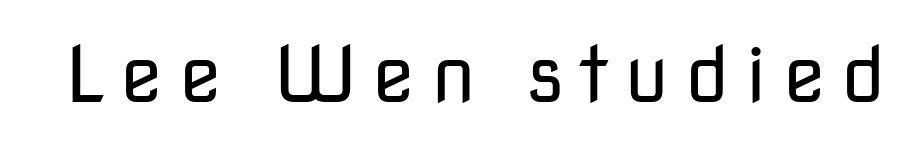
The face used here is proportionally spaced, like ordinary book or web type. Plain, unruled lines of type. How are the letters spaced? Widely, with obvious added tracking. Unlike a traditional serif, this face leaves its strokes unadorned.
